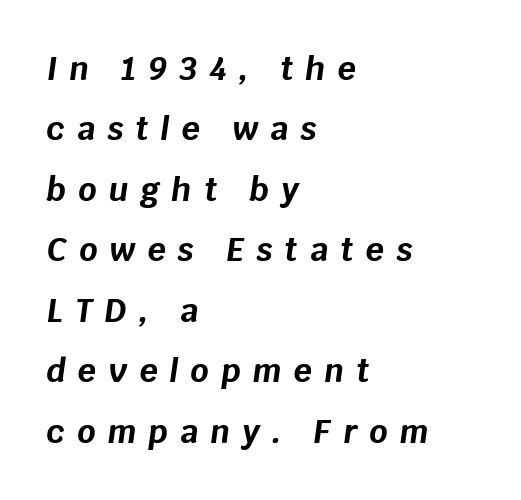
The image shows 32 px bold type, italic (leaning right); set left-aligned, line spacing 1.89x, unusually wide letter spacing (+0.38 em), not underlined; low stroke contrast and a large x-height.
